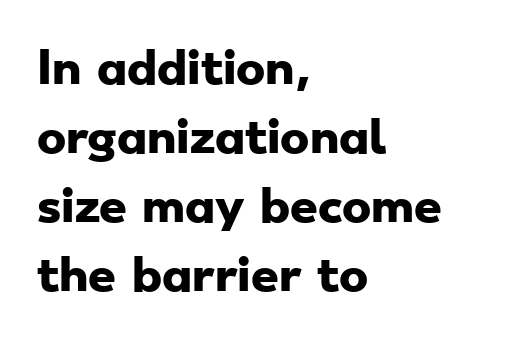
Is this a fixed-width face? No — the glyphs have proportional, varying widths. Caption: standard tracking, unaltered. Letters rest on an invisible, unmarked baseline. Short and long lines alike share a common starting point at left. The typeface chosen for these lines omits serifs. Weight: bold.
